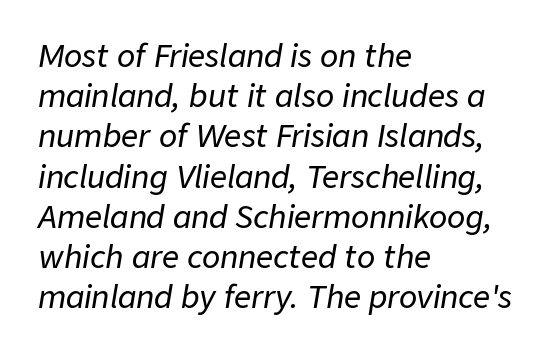
Q: Is the text italic (slanted)? A: Yes, it leans right by about 9 degrees.
Q: Is the text underlined? A: No.
Q: How is the paragraph aligned? A: Left-aligned.
Q: Is the spacing between letters normal or unusually wide? A: Normal.
Q: Is the spacing between lines tight, normal or loose? A: Normal.
Q: Width (condensed, normal, or wide)? A: Normal.
Q: Stroke contrast? A: Low.
Q: x-height? A: Medium.
Q: Monospaced? A: No.
